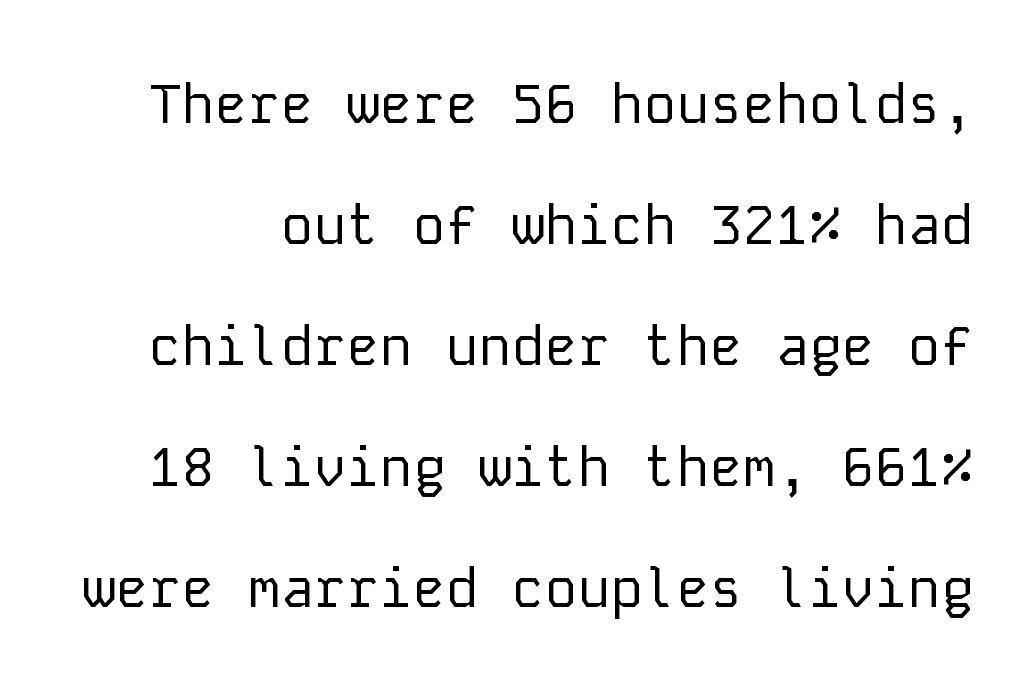
If you drew a line through each stem, it would be perfectly vertical. Weight: in the light-to-regular range. Each word holds together tightly as a unit, with standard inter-letter gaps. Letters rest on an invisible, unmarked baseline. Think of a typewriter: that constant character pitch is what you see here. Vertically, the passage feels expansive, rows floating well apart.
